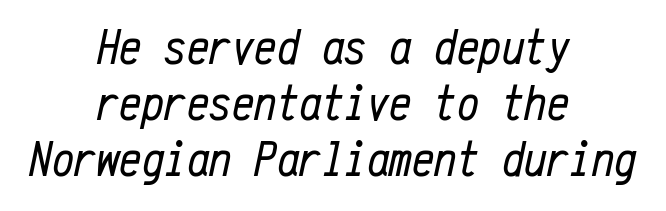
Think of a typewriter: that constant character pitch is what you see here. Rows of type sit shoulder to shoulder in the vertical direction. Casual observation: everything's sitting right in the middle. Honestly, there is no underline to notice here at all. The strokes carry an ordinary text weight at most. The horizontal fit of the characters is conventional and even.
